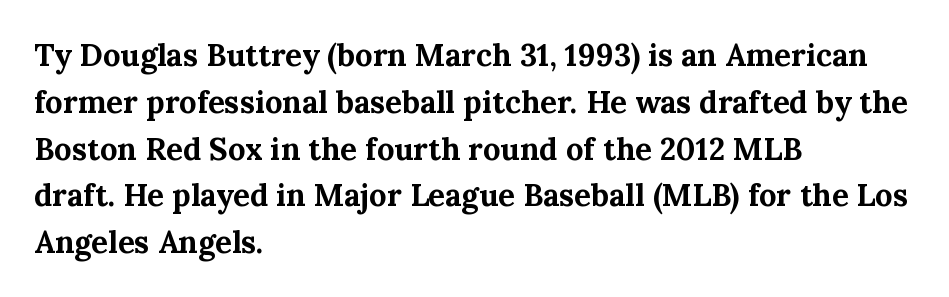
{"serif": "yes", "italic": "no", "bold": "yes", "weight": "bold", "width": "normal", "stroke_contrast": "medium", "x_height": "medium", "monospaced": "no", "underline": "no", "align": "left", "line_spacing": "normal", "line_spacing_ratio": 1.51, "letter_spacing": "normal", "letter_spacing_em": 0.0, "glyph_px": 31}
